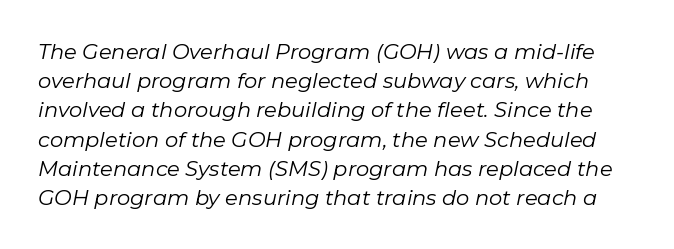
Check under the words: just untouched page. Each new line begins a customary step beneath the previous one. Compared with typical body copy, the letter spacing here is the same. The letterforms sit at book weight or below. When letters slant like this, we call the style italic.
